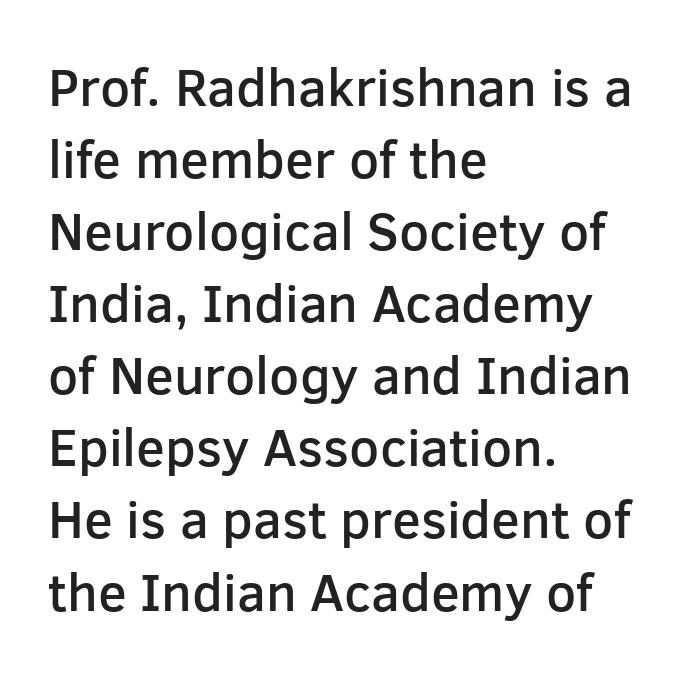
The image shows 53 px semibold sans-serif type, upright; set left-aligned, normal line spacing (1.36x), normal letter spacing, not underlined; low stroke contrast and a medium x-height.
